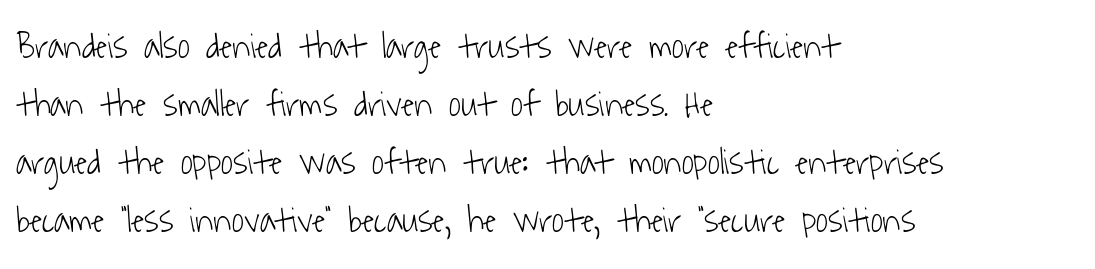
{"serif": "no", "bold": "no", "weight": "light", "width": "condensed", "stroke_contrast": "low", "x_height": "medium", "monospaced": "no", "underline": "no", "align": "left", "line_spacing": "normal", "line_spacing_ratio": 1.57, "letter_spacing": "normal", "letter_spacing_em": 0.0, "glyph_px": 37}
